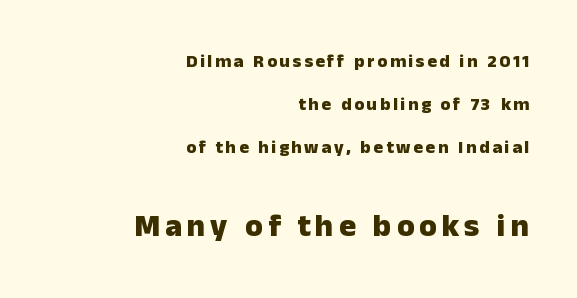
Q: Is the text bold? A: Yes.
Q: Is the text italic (slanted)? A: No, it is upright.
Q: Is the typeface a serif or a sans-serif typeface? A: Sans-serif.
Q: Is the text underlined? A: No.
Q: How is the paragraph aligned? A: Right-aligned.
Q: Is the spacing between lines tight, normal or loose? A: Loose.
Q: Which block of text is set in a larger size, the first (top) or the second (bottom)? A: The second (bottom) one.
Q: Width (condensed, normal, or wide)? A: Normal.
Q: Stroke contrast? A: Low.
Q: x-height? A: Medium.
Q: Monospaced? A: No.
